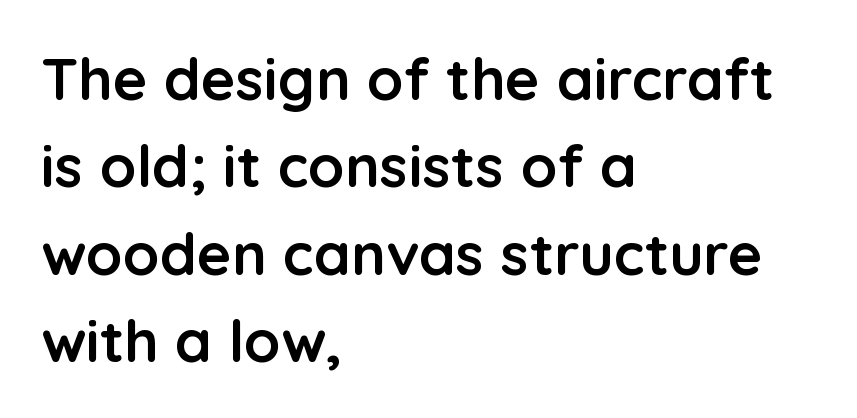
{"serif": "no", "italic": "no", "bold": "yes", "weight": "semibold", "width": "normal", "stroke_contrast": "low", "x_height": "medium", "monospaced": "no", "underline": "no", "align": "left", "line_spacing": "normal", "line_spacing_ratio": 1.48, "letter_spacing": "normal", "letter_spacing_em": 0.0, "glyph_px": 59}
